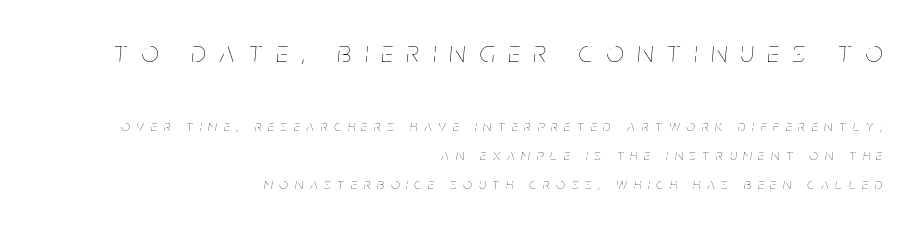
The image shows 30 px thin, condensed type, italic (leaning right); set right-aligned, loose line spacing (1.94x), unusually wide letter spacing (+0.47 em), not underlined; the first (top) block is 2.0x larger; low stroke contrast and a large x-height.
